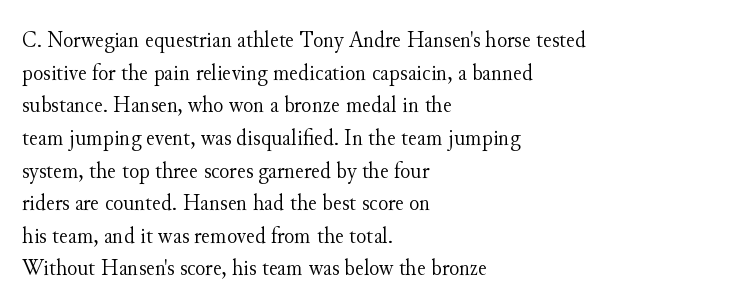
{"italic": "no", "bold": "no", "underline": "no", "align": "left", "line_spacing": "normal", "line_spacing_ratio": 1.36, "letter_spacing": "normal", "letter_spacing_em": 0.0, "glyph_px": 24}
